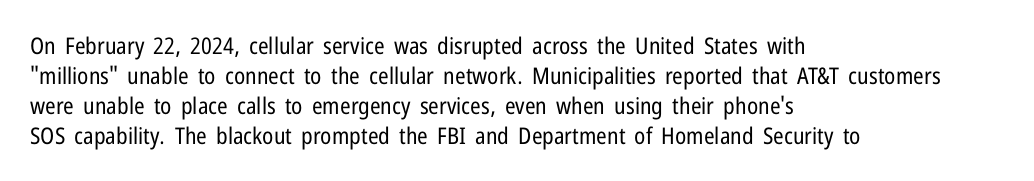
{"italic": "no", "bold": "no", "underline": "no", "align": "left", "line_spacing": "normal", "line_spacing_ratio": 1.3, "letter_spacing": "normal", "letter_spacing_em": 0.0, "glyph_px": 23}
